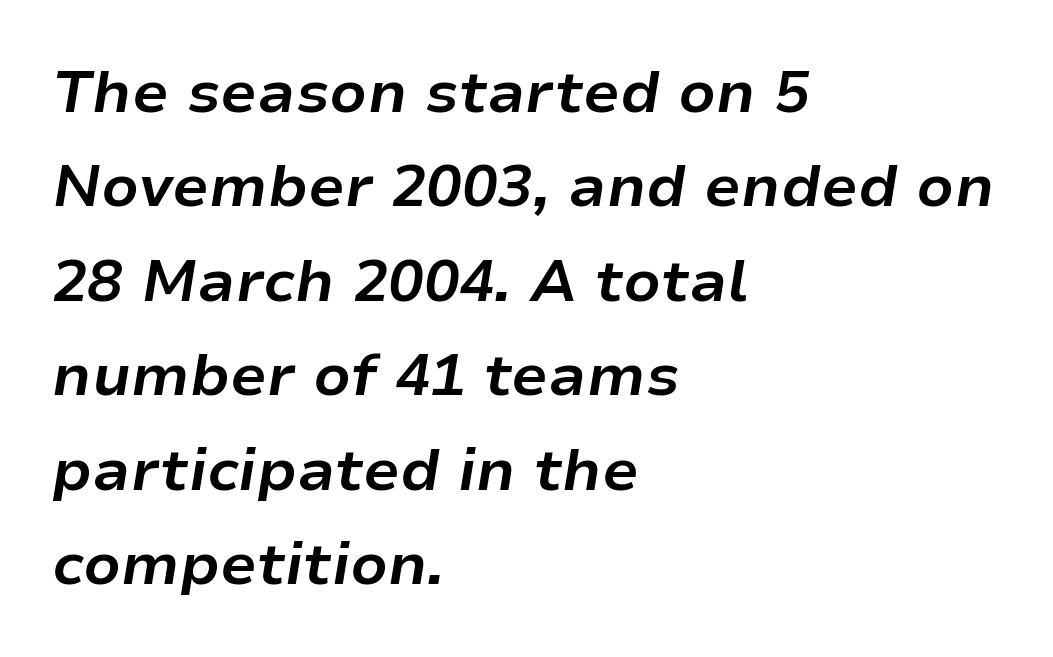
A typesetter would call this proportional, since set widths differ per character. Does the leading feel generous? No, just average. Check the space under the baseline: it is left empty. Emphasis by weight is at full strength: bold.
